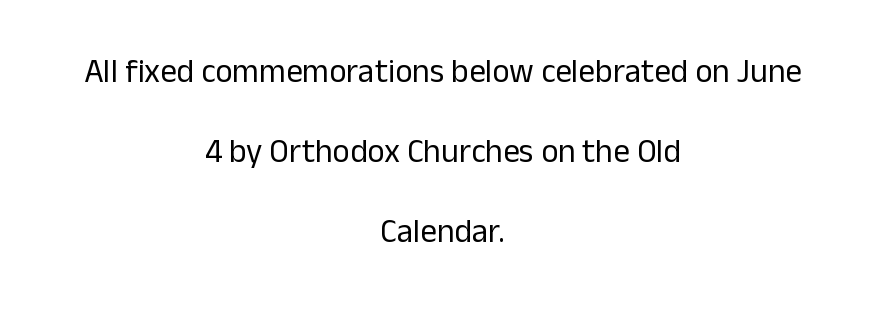
Honestly, there is no underline to notice here at all. No chunkiness to these letters — they're not bold. A typesetter would call this proportional, since set widths differ per character. Notice how the stems are strictly vertical — no italics here. You could fit nearly another row in the gap between these rows.
